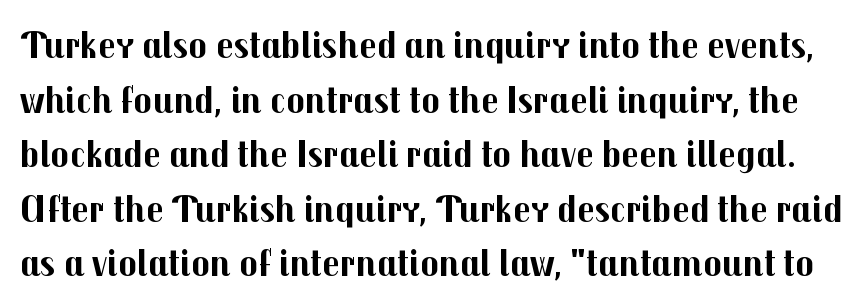
{"serif": "no", "italic": "no", "bold": "yes", "weight": "bold", "width": "normal", "stroke_contrast": "medium", "x_height": "medium", "monospaced": "no", "underline": "no", "line_spacing": "normal", "line_spacing_ratio": 1.4, "letter_spacing": "normal", "letter_spacing_em": 0.0, "glyph_px": 39}
